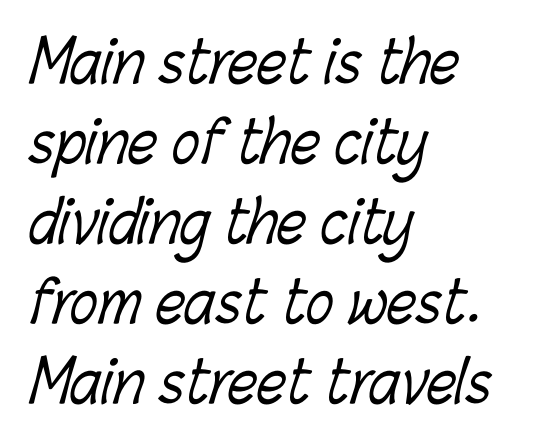
The image shows 58 px light, condensed type; set left-aligned, normal line spacing (1.38x), normal letter spacing, not underlined; low stroke contrast and a medium x-height.
